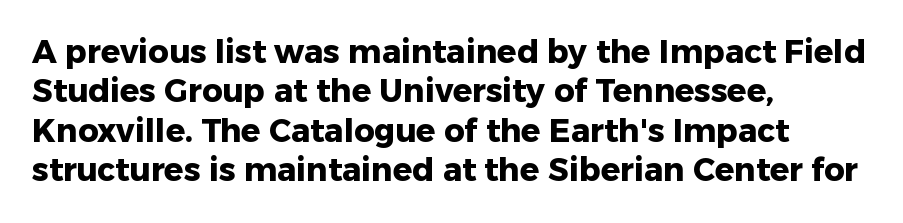
The image shows 32 px heavy sans-serif type, upright; set left-aligned, line spacing 1.23x, normal letter spacing, not underlined; low stroke contrast and a medium x-height.
